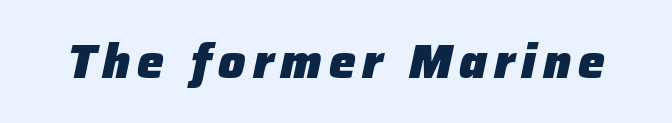
{"italic": "yes", "lean": "right", "slant_degrees": 12, "bold": "yes", "weight": "heavy", "width": "normal", "stroke_contrast": "low", "x_height": "medium", "monospaced": "no", "underline": "no", "glyph_px": 48}
